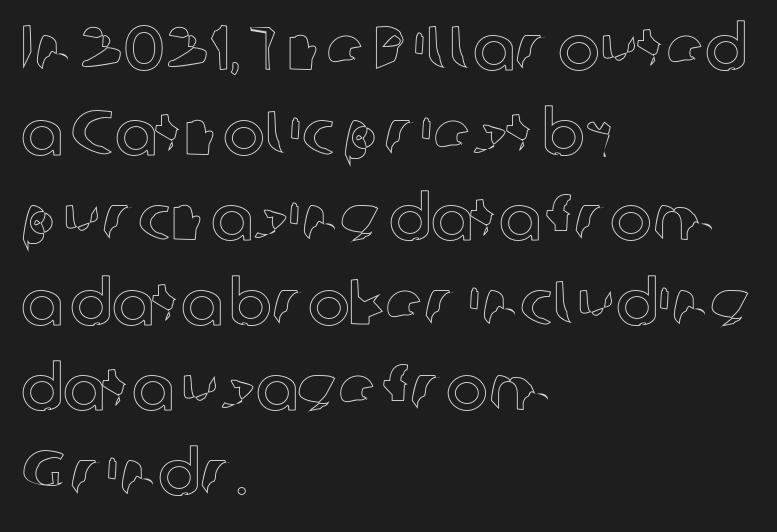
The image shows 63 px text type, upright; set left-aligned, normal line spacing (1.35x), normal letter spacing, not underlined; a medium x-height.
